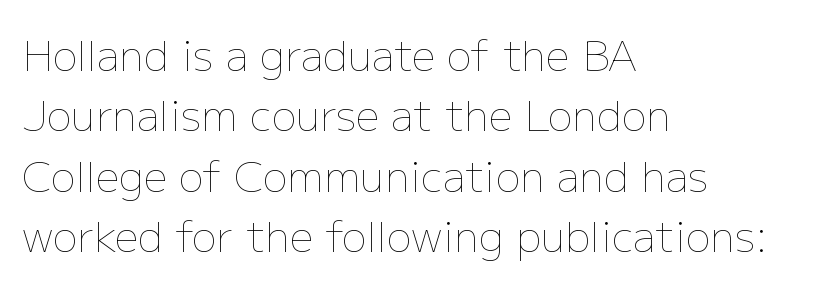
{"italic": "no", "bold": "no", "weight": "thin", "width": "normal", "stroke_contrast": "low", "x_height": "medium", "monospaced": "no", "underline": "no", "align": "left", "line_spacing": "normal", "line_spacing_ratio": 1.44, "letter_spacing": "normal", "letter_spacing_em": 0.0, "glyph_px": 42}
